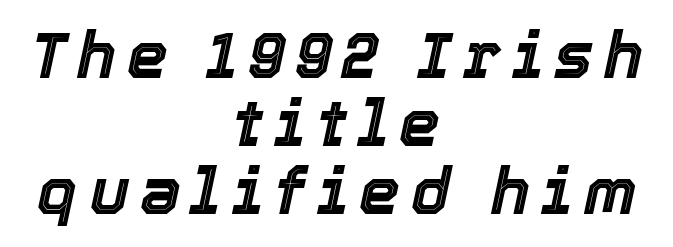
{"italic": "yes", "lean": "right", "slant_degrees": 12, "width": "normal", "x_height": "medium", "monospaced": "no", "underline": "no", "align": "center", "line_spacing": "tight", "line_spacing_ratio": 1.05, "glyph_px": 65}
